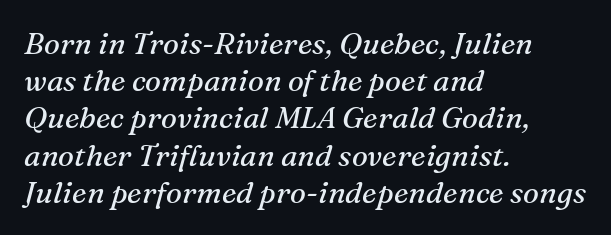
Q: Is the text bold? A: No.
Q: Is the text italic (slanted)? A: Yes, it leans right by about 16 degrees.
Q: Is the typeface a serif or a sans-serif typeface? A: Serif.
Q: Is the text underlined? A: No.
Q: How is the paragraph aligned? A: Left-aligned.
Q: Is the spacing between letters normal or unusually wide? A: Normal.
Q: Width (condensed, normal, or wide)? A: Normal.
Q: Stroke contrast? A: Medium.
Q: x-height? A: Medium.
Q: Monospaced? A: No.
